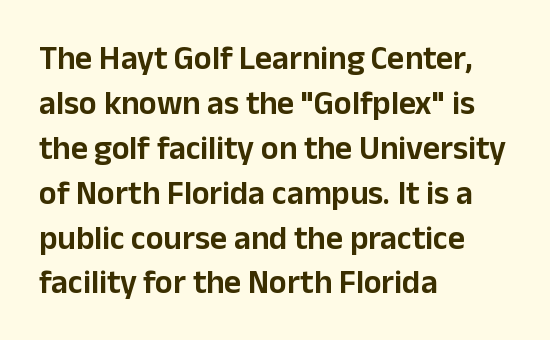
The paragraph shown leans on its left margin. Nope, not italic — everything's standing straight. Each word holds together tightly as a unit, with standard inter-letter gaps. The text was rendered using a sans face with plain stroke endings. The passage shown is typed in a proportional face where columns would drift.
